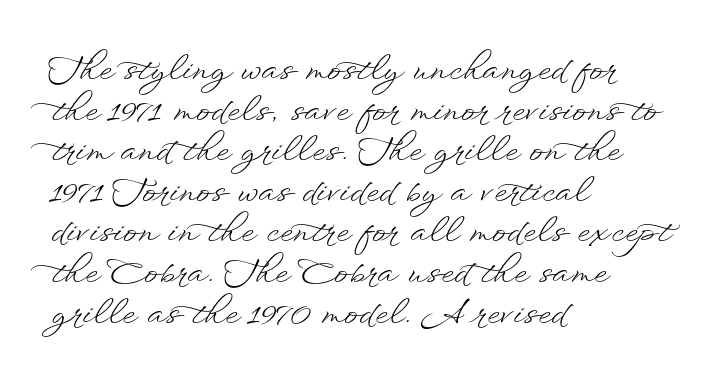
The image shows 33 px light, wide type; set left-aligned, line spacing 1.23x, normal letter spacing, not underlined; low stroke contrast and a small x-height.
